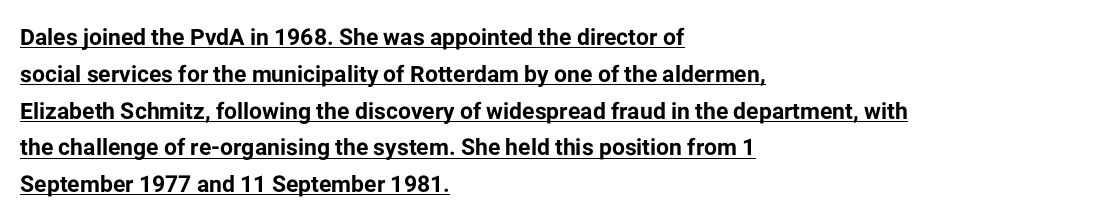
Q: Is the text bold? A: Yes.
Q: Is the text italic (slanted)? A: No, it is upright.
Q: Is the text underlined? A: Yes.
Q: How is the paragraph aligned? A: Left-aligned.
Q: Is the spacing between letters normal or unusually wide? A: Normal.
Q: Is the spacing between lines tight, normal or loose? A: Normal.
